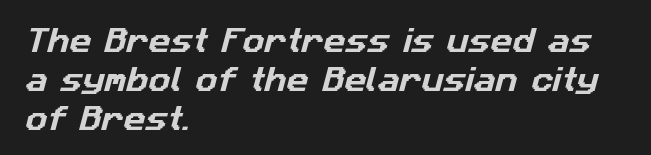
Short note: letters normally spaced. Baseline-to-baseline distance is the conventional proportion of letter height. Short and long lines alike share a common starting point at left. A clean baseline with only descenders dipping below it.
